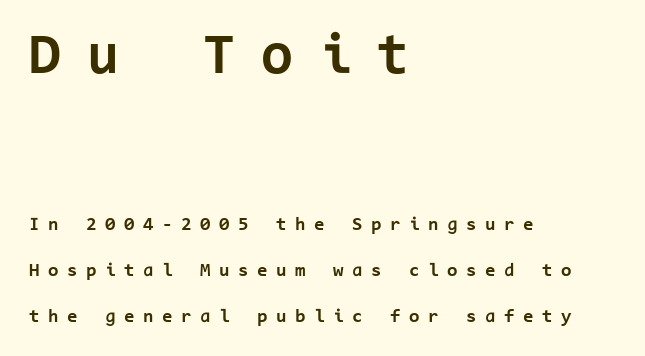
The passage is arranged the way most books set body copy — flush left. Rendered with straight, roman letterforms. A great deal of white space separates one row of letters from the next. Students, note that the glyphs here are deliberately spaced far apart. Check where the strokes stop: nothing finishes them off — pure sans. The first block has been scaled up relative to the second.
